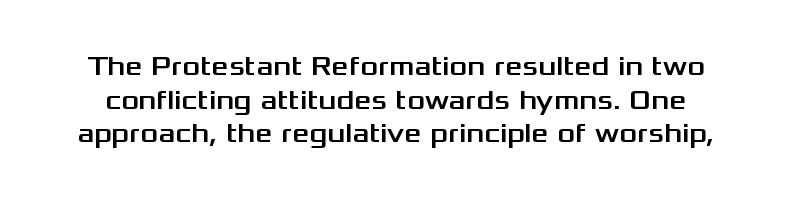
Default kerning and tracking; the words read as compact shapes. Underlining? Definitely not there. The line-height multiplier appears to be the usual default. This is roman type, the default non-slanted kind.
